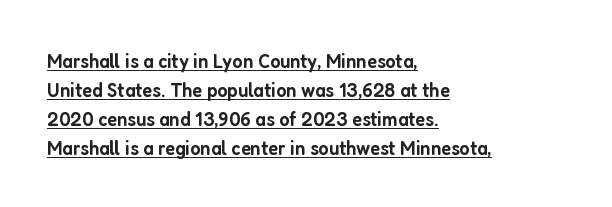
{"italic": "no", "bold": "semi", "underline": "yes", "align": "left", "line_spacing": "normal", "line_spacing_ratio": 1.38, "letter_spacing": "normal", "letter_spacing_em": 0.0, "glyph_px": 21}
